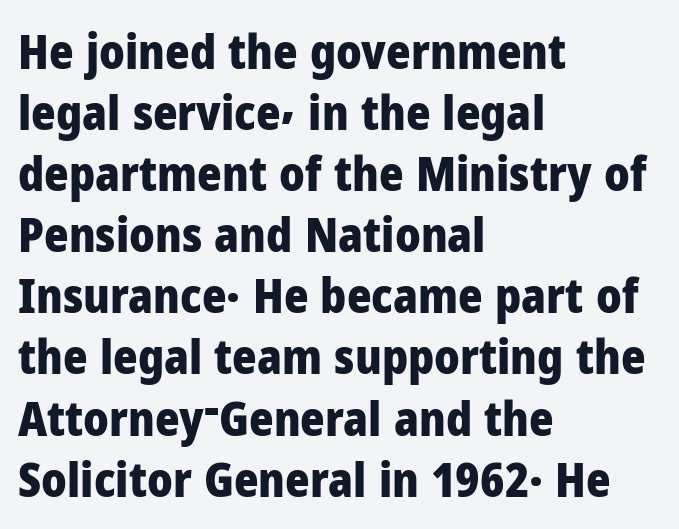
Q: Is the text bold? A: Yes.
Q: Is the text italic (slanted)? A: No, it is upright.
Q: Is the typeface a serif or a sans-serif typeface? A: Sans-serif.
Q: Is the text underlined? A: No.
Q: How is the paragraph aligned? A: Left-aligned.
Q: Is the spacing between letters normal or unusually wide? A: Normal.
Q: Is the spacing between lines tight, normal or loose? A: Normal.
Q: Width (condensed, normal, or wide)? A: Normal.
Q: Stroke contrast? A: Low.
Q: x-height? A: Medium.
Q: Monospaced? A: No.
